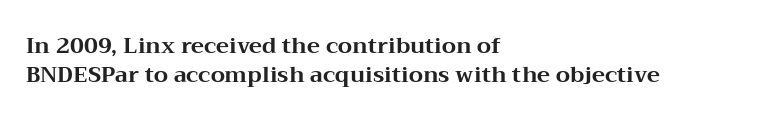
Q: Is the text bold? A: Yes.
Q: Is the text italic (slanted)? A: No, it is upright.
Q: Is the text underlined? A: No.
Q: How is the paragraph aligned? A: Left-aligned.
Q: Is the spacing between letters normal or unusually wide? A: Normal.
Q: Is the spacing between lines tight, normal or loose? A: Normal.
